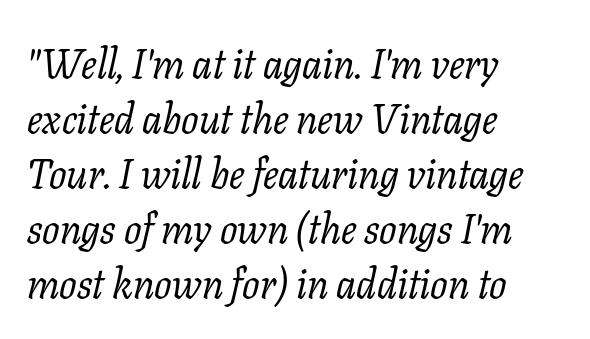
{"serif": "yes", "italic": "yes", "lean": "right", "slant_degrees": 11, "bold": "no", "weight": "regular", "width": "normal", "stroke_contrast": "low", "x_height": "medium", "monospaced": "no", "underline": "no", "align": "left", "line_spacing": "normal", "line_spacing_ratio": 1.34, "letter_spacing": "normal", "letter_spacing_em": 0.0, "glyph_px": 41}
